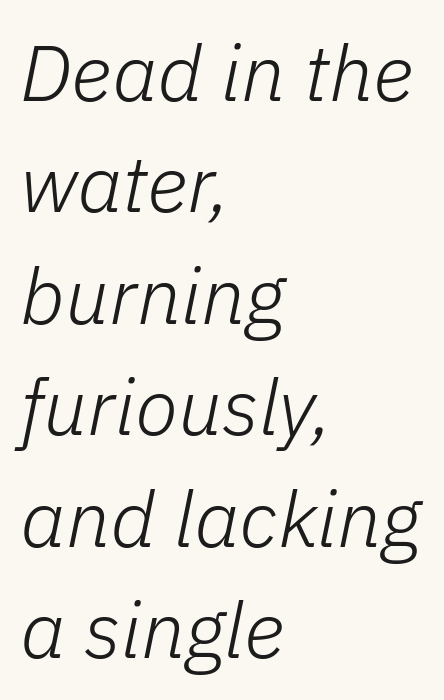
{"italic": "yes", "lean": "right", "slant_degrees": 11, "bold": "no", "weight": "light", "width": "normal", "stroke_contrast": "low", "x_height": "medium", "monospaced": "no", "underline": "no", "align": "left", "line_spacing": "normal", "line_spacing_ratio": 1.41, "letter_spacing": "normal", "letter_spacing_em": 0.0, "glyph_px": 79}
